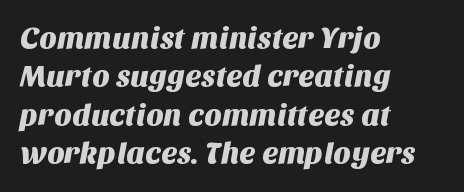
The image shows 30 px sans-serif type; set left-aligned, normal line spacing (1.28x), normal letter spacing, not underlined; medium stroke contrast and a large x-height.
